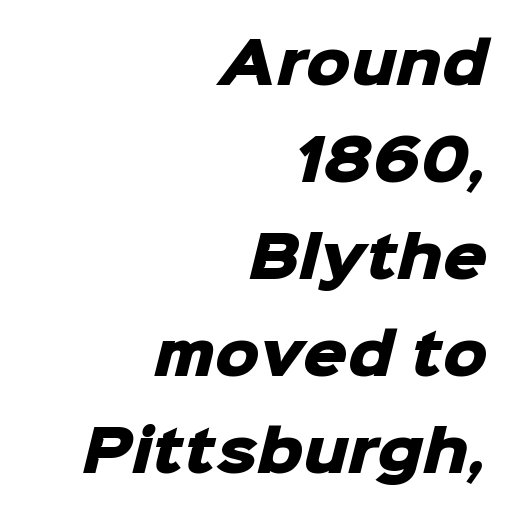
Q: Is the text bold? A: Yes.
Q: Is the typeface a serif or a sans-serif typeface? A: Sans-serif.
Q: Is the text underlined? A: No.
Q: How is the paragraph aligned? A: Right-aligned.
Q: Is the spacing between letters normal or unusually wide? A: Normal.
Q: Width (condensed, normal, or wide)? A: Normal.
Q: Stroke contrast? A: Low.
Q: x-height? A: Medium.
Q: Monospaced? A: No.
